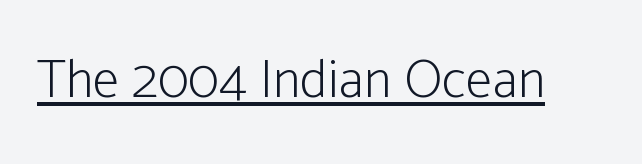
Q: Is the text bold? A: No.
Q: Is the text italic (slanted)? A: No, it is upright.
Q: Is the typeface a serif or a sans-serif typeface? A: Sans-serif.
Q: Is the text underlined? A: Yes.
Q: Is the spacing between letters normal or unusually wide? A: Normal.
Q: Width (condensed, normal, or wide)? A: Condensed.
Q: Stroke contrast? A: Low.
Q: x-height? A: Medium.
Q: Monospaced? A: No.
